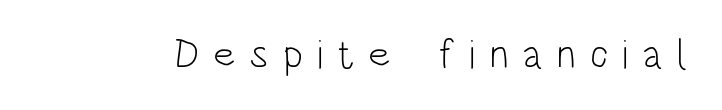
{"serif": "no", "italic": "no", "bold": "no", "weight": "light", "width": "condensed", "stroke_contrast": "low", "x_height": "large", "monospaced": "no", "underline": "no", "letter_spacing": "wide", "letter_spacing_em": 0.34, "glyph_px": 41}
